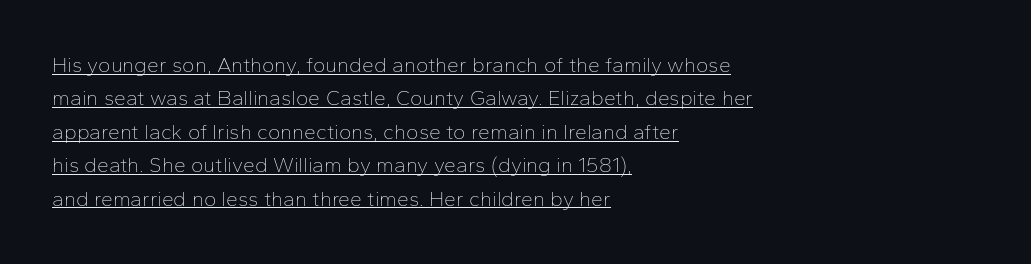
{"italic": "no", "bold": "no", "underline": "yes", "align": "left", "line_spacing": "normal", "line_spacing_ratio": 1.59, "letter_spacing": "normal", "letter_spacing_em": 0.0, "glyph_px": 21}
